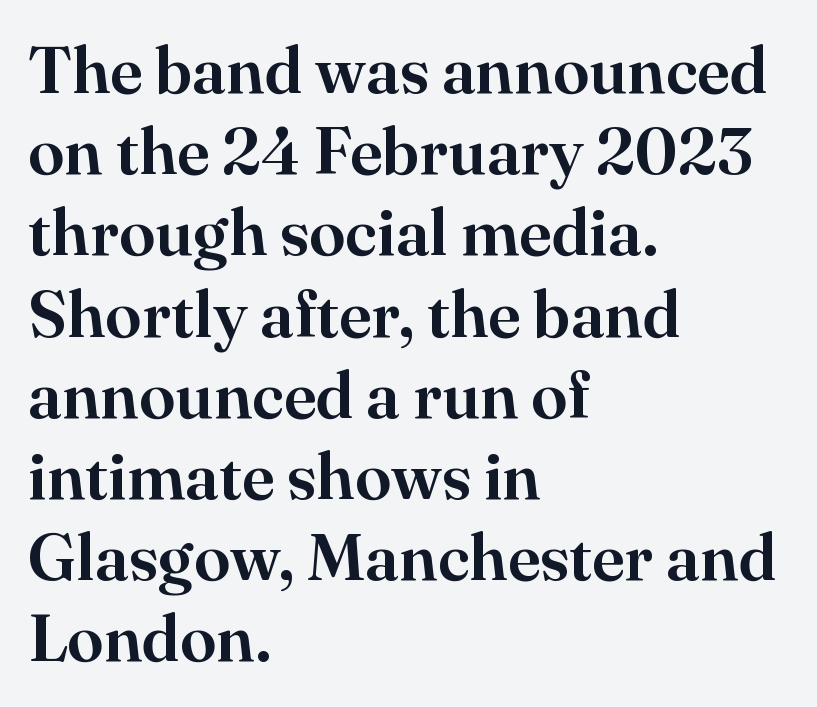
Q: Is the text italic (slanted)? A: No, it is upright.
Q: Is the typeface a serif or a sans-serif typeface? A: Serif.
Q: Is the text underlined? A: No.
Q: How is the paragraph aligned? A: Left-aligned.
Q: Is the spacing between letters normal or unusually wide? A: Normal.
Q: Width (condensed, normal, or wide)? A: Normal.
Q: Stroke contrast? A: High.
Q: x-height? A: Small.
Q: Monospaced? A: No.
